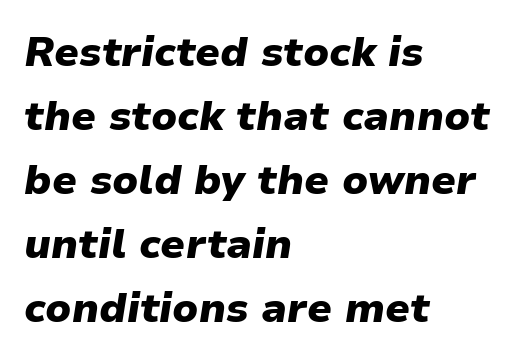
Q: Is the text bold? A: Yes.
Q: Is the text italic (slanted)? A: Yes, it leans right by about 9 degrees.
Q: Is the text underlined? A: No.
Q: How is the paragraph aligned? A: Left-aligned.
Q: Is the spacing between letters normal or unusually wide? A: Normal.
Q: Is the spacing between lines tight, normal or loose? A: Normal.
Q: Width (condensed, normal, or wide)? A: Normal.
Q: Stroke contrast? A: Low.
Q: x-height? A: Medium.
Q: Monospaced? A: No.
